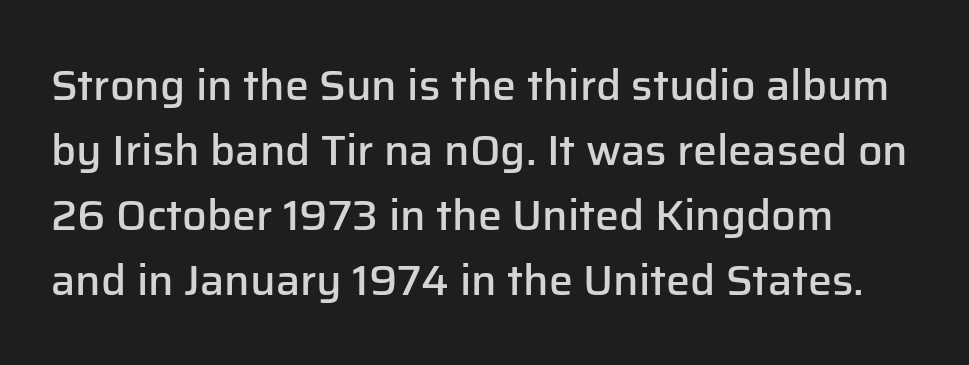
Q: Is the text bold? A: Semi-bold.
Q: Is the text italic (slanted)? A: No, it is upright.
Q: Is the typeface a serif or a sans-serif typeface? A: Sans-serif.
Q: Is the text underlined? A: No.
Q: Is the spacing between letters normal or unusually wide? A: Normal.
Q: Is the spacing between lines tight, normal or loose? A: Normal.
Q: Width (condensed, normal, or wide)? A: Normal.
Q: Stroke contrast? A: Low.
Q: x-height? A: Medium.
Q: Monospaced? A: No.
